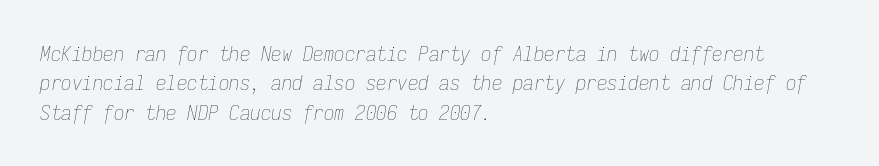
The image shows 21 px text type, italic (leaning right); set left-aligned, normal line spacing (1.4x), normal letter spacing, not underlined.
